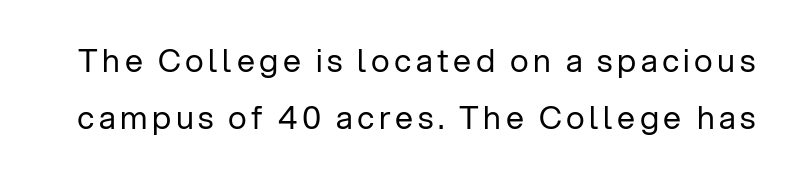
Is this a fixed-width face? No — the glyphs have proportional, varying widths. Check where the strokes stop: nothing finishes them off — pure sans. Does the lettering tilt? It doesn't — this is upright. The space directly below the letters is spotless. Weight: in the light-to-regular range.
